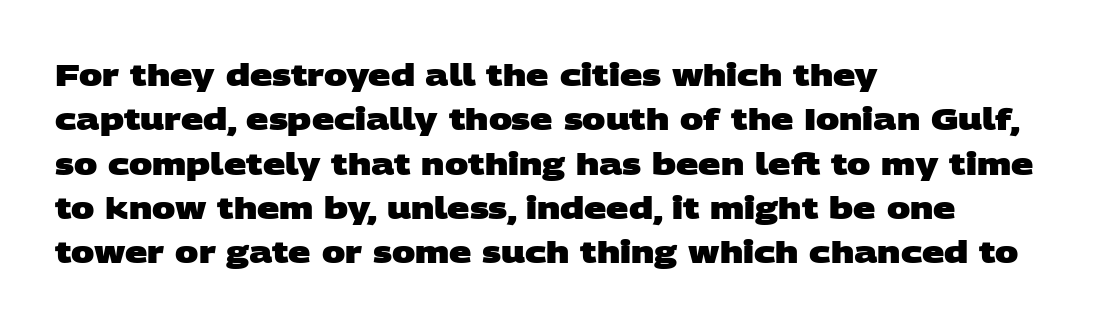
The passage shown is typed in a proportional face where columns would drift. Clear beneath every line of the passage. The passage is arranged the way most books set body copy — flush left. The characters look thick and weighty, a clear bold.
